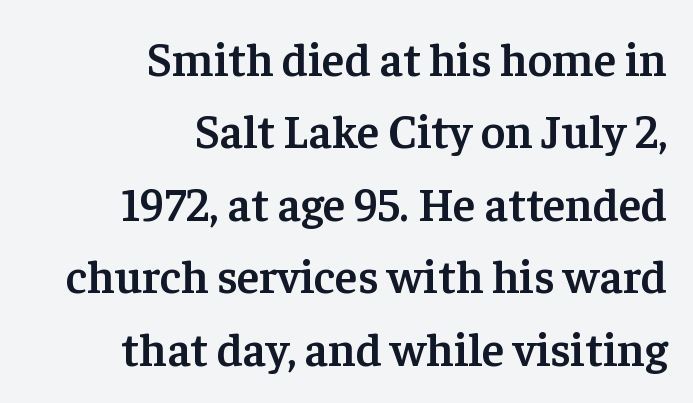
Q: Is the text bold? A: Semi-bold.
Q: Is the text italic (slanted)? A: No, it is upright.
Q: Is the typeface a serif or a sans-serif typeface? A: Serif.
Q: Is the text underlined? A: No.
Q: How is the paragraph aligned? A: Right-aligned.
Q: Is the spacing between letters normal or unusually wide? A: Normal.
Q: Is the spacing between lines tight, normal or loose? A: Normal.
Q: Width (condensed, normal, or wide)? A: Normal.
Q: Stroke contrast? A: Low.
Q: x-height? A: Medium.
Q: Monospaced? A: No.
